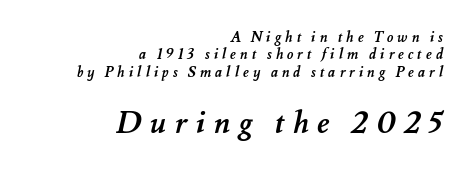
Q: Is the text bold? A: Yes.
Q: Is the text underlined? A: No.
Q: How is the paragraph aligned? A: Right-aligned.
Q: Is the spacing between letters normal or unusually wide? A: Unusually wide.
Q: Which block of text is set in a larger size, the first (top) or the second (bottom)? A: The second (bottom) one.
Q: Width (condensed, normal, or wide)? A: Normal.
Q: Stroke contrast? A: Medium.
Q: x-height? A: Small.
Q: Monospaced? A: No.
